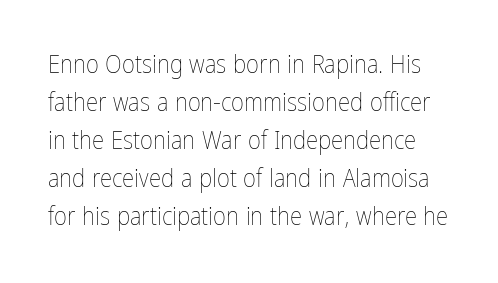
Q: Is the text bold? A: No.
Q: Is the text italic (slanted)? A: No, it is upright.
Q: Is the text underlined? A: No.
Q: Is the spacing between letters normal or unusually wide? A: Normal.
Q: Is the spacing between lines tight, normal or loose? A: Normal.
